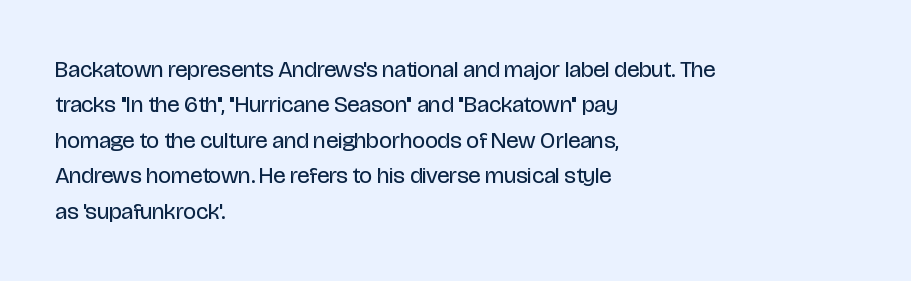
The face looks like a standard text weight, possibly lighter. Vertical strokes here are truly vertical. These lines keep a tight, regular rhythm from letter to letter. Leading matches the norm, producing a regular column. Left-aligned paragraph, ragged on the right. The space directly below the letters is spotless.
